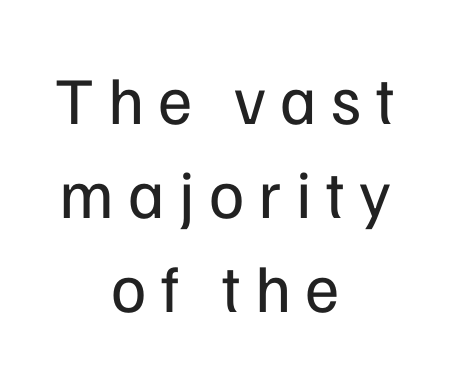
Q: Is the text bold? A: No.
Q: Is the text italic (slanted)? A: No, it is upright.
Q: Is the typeface a serif or a sans-serif typeface? A: Sans-serif.
Q: Is the text underlined? A: No.
Q: How is the paragraph aligned? A: Centered.
Q: Is the spacing between letters normal or unusually wide? A: Unusually wide.
Q: Is the spacing between lines tight, normal or loose? A: Normal.
Q: Width (condensed, normal, or wide)? A: Normal.
Q: Stroke contrast? A: Low.
Q: x-height? A: Medium.
Q: Monospaced? A: No.
